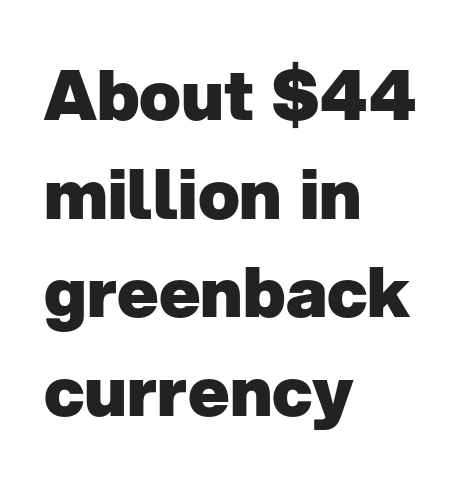
The image shows 69 px heavy sans-serif type, upright; set left-aligned, normal line spacing (1.43x), normal letter spacing, not underlined; low stroke contrast and a medium x-height.
